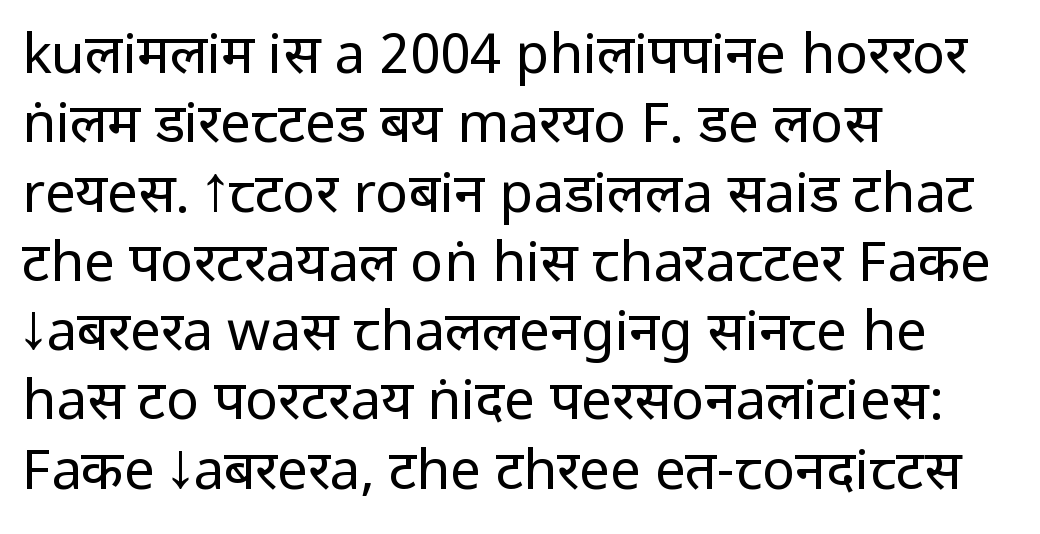
Q: Is the text bold? A: No.
Q: Is the text italic (slanted)? A: No, it is upright.
Q: Is the typeface a serif or a sans-serif typeface? A: Sans-serif.
Q: Is the text underlined? A: No.
Q: How is the paragraph aligned? A: Left-aligned.
Q: Is the spacing between letters normal or unusually wide? A: Normal.
Q: Is the spacing between lines tight, normal or loose? A: Normal.
Q: Width (condensed, normal, or wide)? A: Condensed.
Q: Stroke contrast? A: Low.
Q: x-height? A: Large.
Q: Monospaced? A: No.
